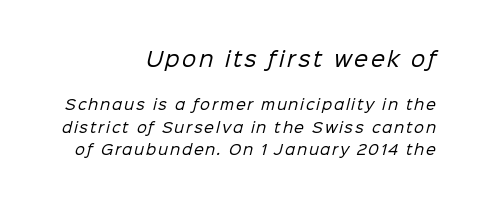
Compared with typical paragraphs, the rows here are spaced about the same. This is not heavy type; no bold has been used. Horizontal alignment here is rightward, an uncommon choice for prose. The baseline area is clear. Here the first block reads like a headline and the second like body copy.
